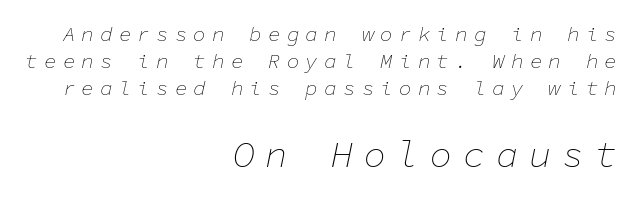
The rendering uses typewriter-style spacing with identical character cells. The face looks like a standard text weight, possibly lighter. Characters are canted at an angle relative to the baseline's perpendicular. Type without underlining.
